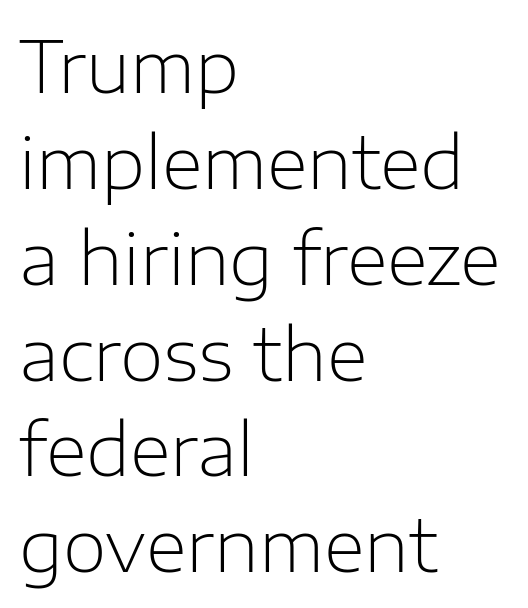
Q: Is the text bold? A: No.
Q: Is the text italic (slanted)? A: No, it is upright.
Q: Is the typeface a serif or a sans-serif typeface? A: Sans-serif.
Q: Is the text underlined? A: No.
Q: How is the paragraph aligned? A: Left-aligned.
Q: Is the spacing between letters normal or unusually wide? A: Normal.
Q: Is the spacing between lines tight, normal or loose? A: Normal.
Q: Width (condensed, normal, or wide)? A: Normal.
Q: Stroke contrast? A: Low.
Q: x-height? A: Medium.
Q: Monospaced? A: No.
